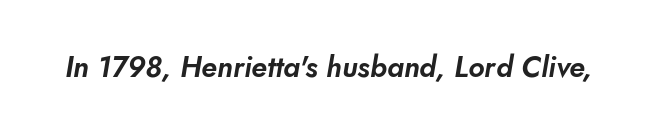
Q: Is the typeface a serif or a sans-serif typeface? A: Sans-serif.
Q: Is the text underlined? A: No.
Q: Is the spacing between letters normal or unusually wide? A: Normal.
Q: Width (condensed, normal, or wide)? A: Normal.
Q: Stroke contrast? A: Low.
Q: x-height? A: Small.
Q: Monospaced? A: No.
